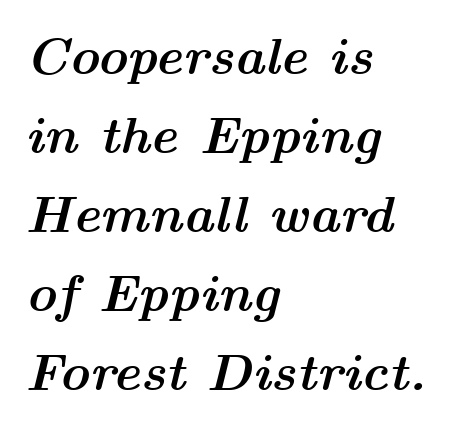
The image shows 52 px semibold, wide type, italic (leaning right); set left-aligned, normal line spacing (1.52x), normal letter spacing, not underlined; medium stroke contrast and a medium x-height.
